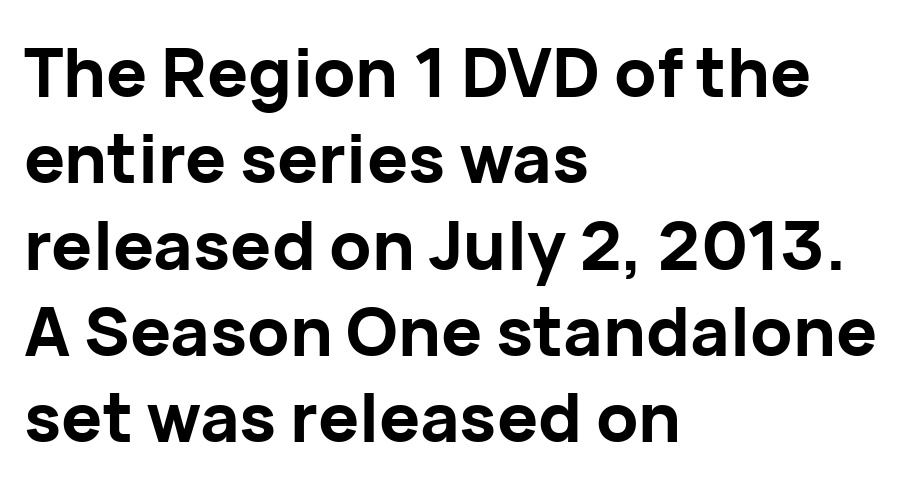
The image shows 68 px bold sans-serif type, upright; set left-aligned, normal line spacing (1.27x), normal letter spacing, not underlined; low stroke contrast and a medium x-height.
